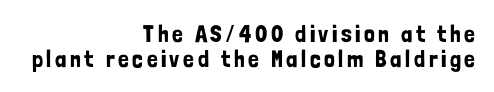
No italicization has been applied; the sample stays upright. The paragraph shown leans on its right margin. Rule under the text: the space is simply empty. Very little white space separates one row of letters from the next.
